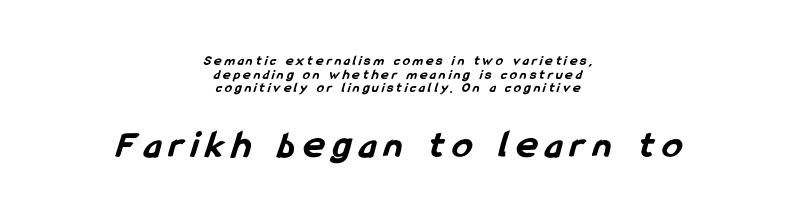
The image shows 39 px bold, condensed sans-serif type; set centered, tight line spacing (0.98x), unusually wide letter spacing (+0.23 em), not underlined; the second (bottom) block is 2.79x larger; low stroke contrast and a medium x-height.
